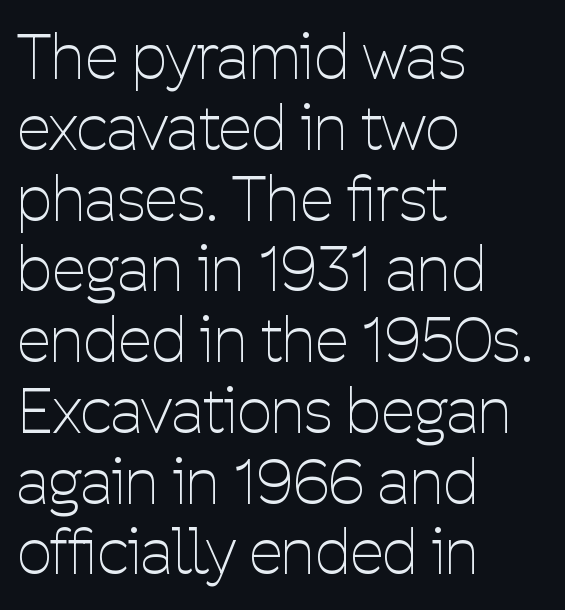
Q: Is the text bold? A: No.
Q: Is the text italic (slanted)? A: No, it is upright.
Q: Is the typeface a serif or a sans-serif typeface? A: Sans-serif.
Q: Is the text underlined? A: No.
Q: How is the paragraph aligned? A: Left-aligned.
Q: Is the spacing between letters normal or unusually wide? A: Normal.
Q: Width (condensed, normal, or wide)? A: Condensed.
Q: Stroke contrast? A: Low.
Q: x-height? A: Medium.
Q: Monospaced? A: No.
